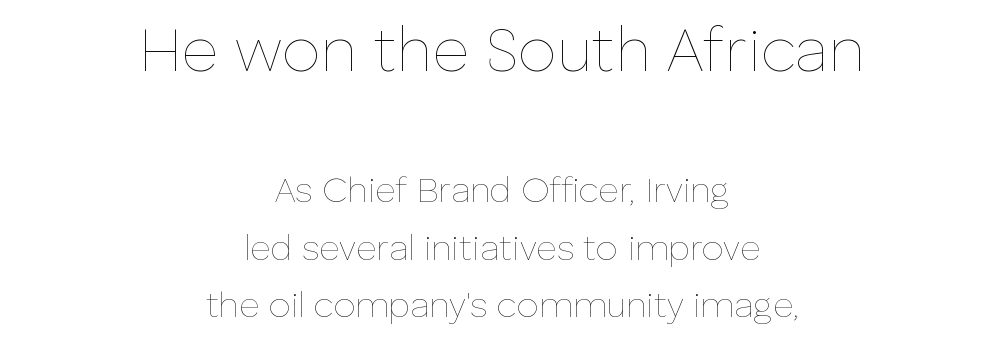
Q: Is the text bold? A: No.
Q: Is the text italic (slanted)? A: No, it is upright.
Q: Is the text underlined? A: No.
Q: How is the paragraph aligned? A: Centered.
Q: Is the spacing between letters normal or unusually wide? A: Normal.
Q: Is the spacing between lines tight, normal or loose? A: Normal.
Q: Which block of text is set in a larger size, the first (top) or the second (bottom)? A: The first (top) one.
Q: Width (condensed, normal, or wide)? A: Normal.
Q: Stroke contrast? A: Low.
Q: x-height? A: Medium.
Q: Monospaced? A: No.
